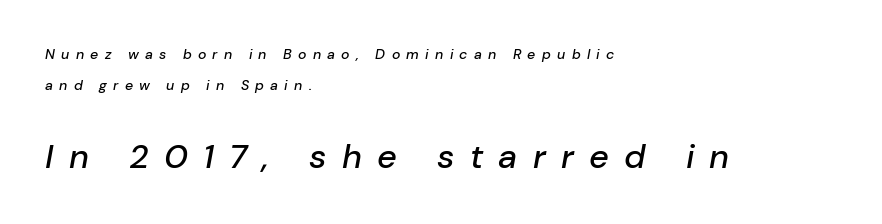
Underlining? Definitely not there. Character widths vary here, with narrow letters taking less room than wide ones. Visually, the bottom section dominates because its glyphs are scaled up. The axis of the letterforms is tilted away from vertical.
